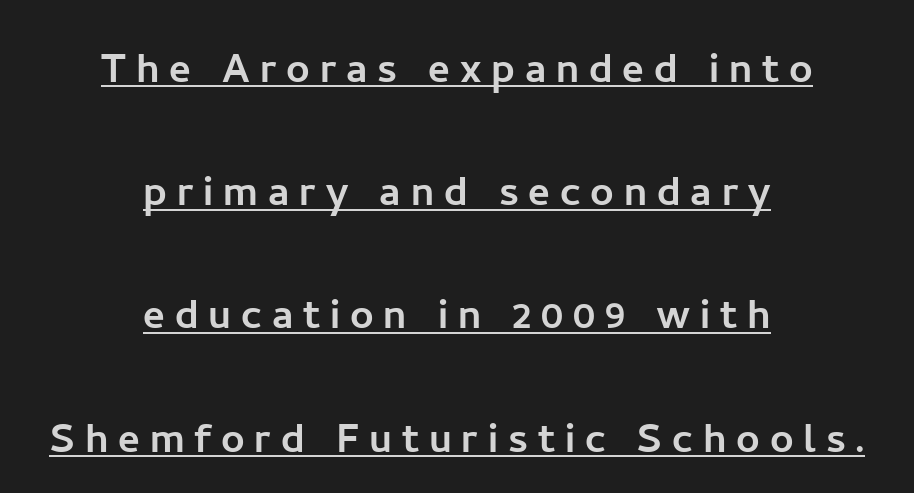
Q: Is the text italic (slanted)? A: No, it is upright.
Q: Is the typeface a serif or a sans-serif typeface? A: Sans-serif.
Q: Is the text underlined? A: Yes.
Q: How is the paragraph aligned? A: Centered.
Q: Is the spacing between lines tight, normal or loose? A: Loose.
Q: Width (condensed, normal, or wide)? A: Normal.
Q: Stroke contrast? A: Low.
Q: x-height? A: Medium.
Q: Monospaced? A: No.
